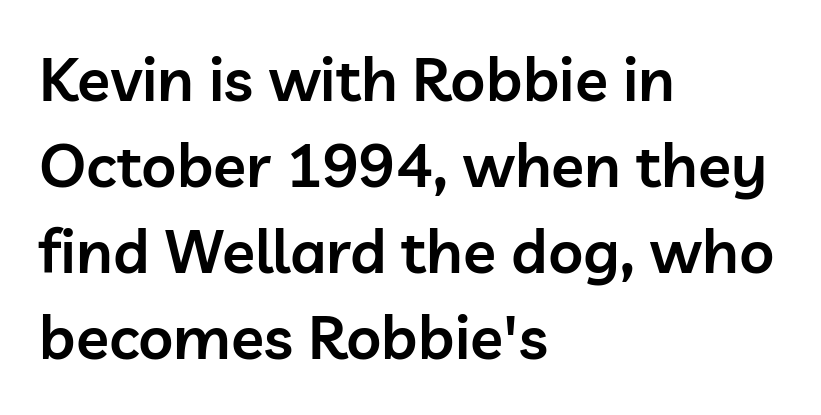
The image shows 61 px semibold sans-serif type, upright; set left-aligned, normal line spacing (1.41x), normal letter spacing, not underlined; low stroke contrast and a medium x-height.
